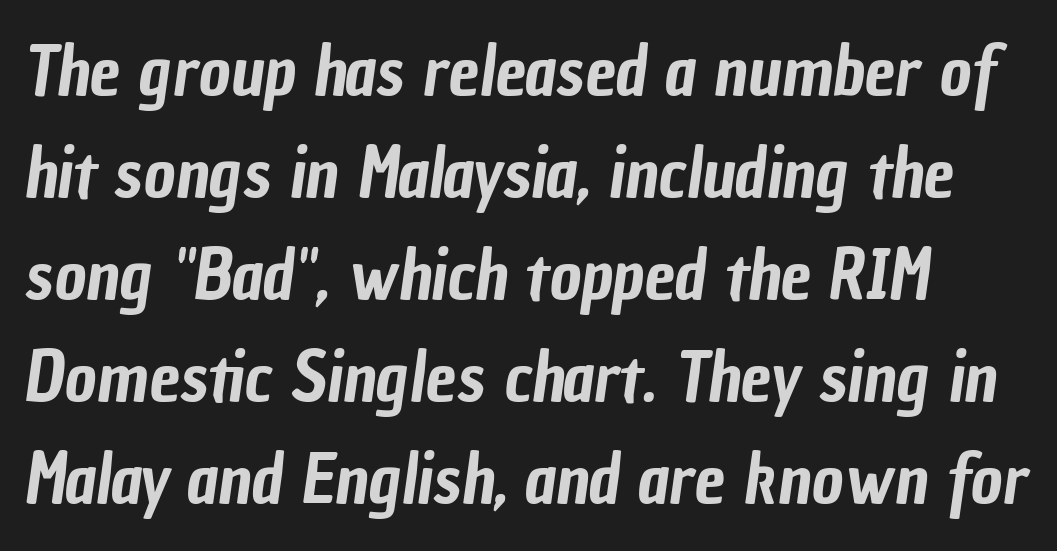
{"serif": "no", "width": "condensed", "stroke_contrast": "low", "x_height": "medium", "monospaced": "no", "underline": "no", "align": "left", "line_spacing": "normal", "line_spacing_ratio": 1.48, "letter_spacing": "normal", "letter_spacing_em": 0.0, "glyph_px": 69}
